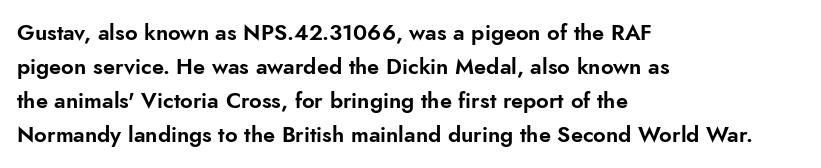
The image shows 22 px text type, upright; set left-aligned, normal line spacing (1.55x), normal letter spacing, not underlined.
